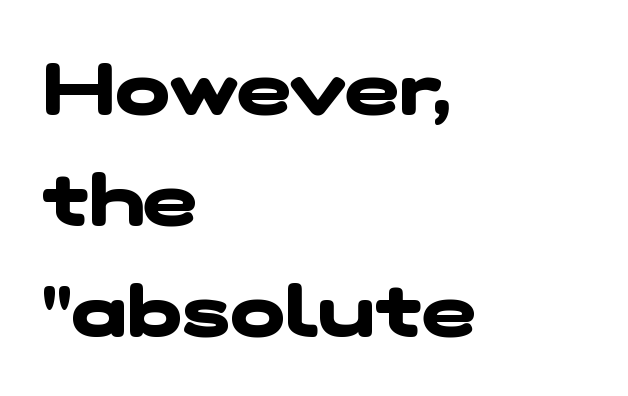
The image shows 73 px heavy, wide sans-serif type; set left-aligned, normal line spacing (1.52x), normal letter spacing, not underlined; low stroke contrast and a medium x-height.
